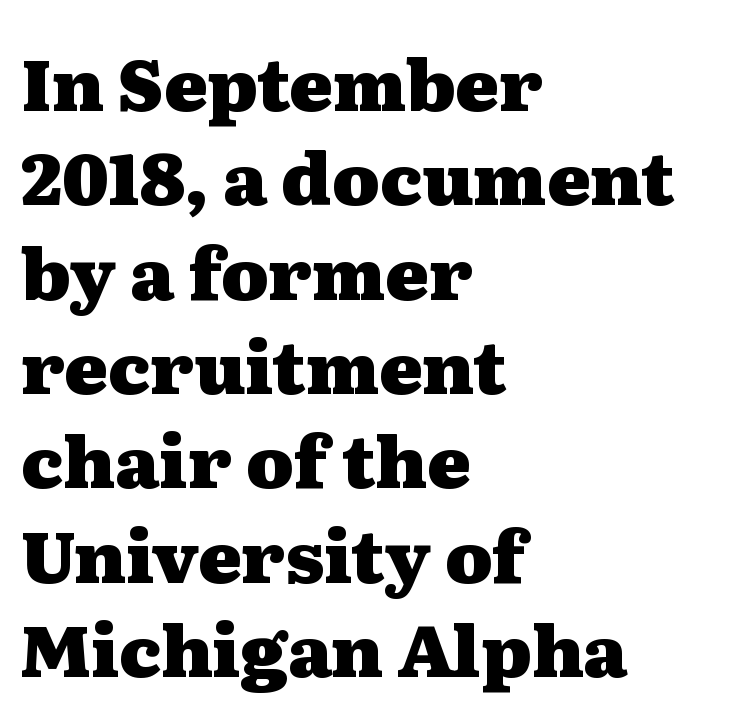
{"serif": "yes", "italic": "no", "bold": "yes", "weight": "heavy", "width": "wide", "stroke_contrast": "medium", "x_height": "medium", "monospaced": "no", "underline": "no", "align": "left", "line_spacing": "normal", "line_spacing_ratio": 1.31, "letter_spacing": "normal", "letter_spacing_em": 0.0, "glyph_px": 72}
